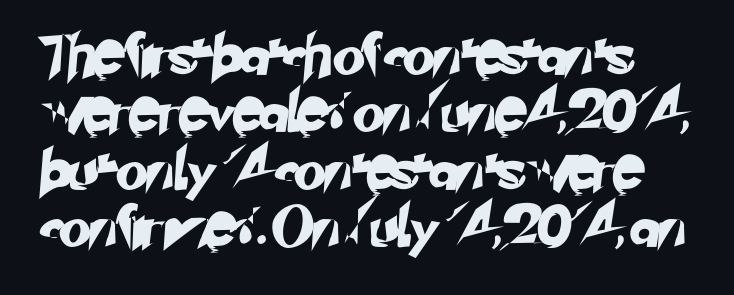
Beneath every word, the page is bare. The rag falls on the right side of this text block. Short note: letters normally spaced. Varying glyph widths throughout — classic text-font behaviour. What's the leading like? Ordinary, nothing unusual.
